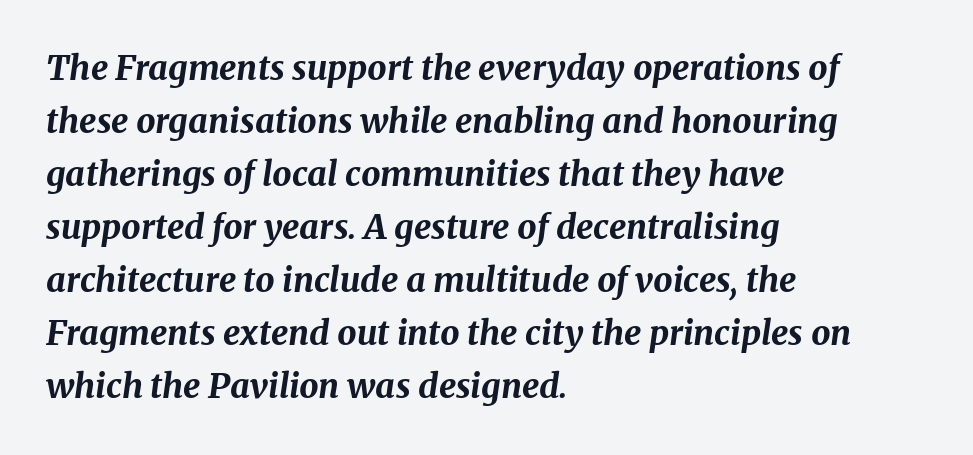
If you drew a ruler down the left edge, every line would touch it. Each word holds together tightly as a unit, with standard inter-letter gaps. Quick note: interline space is typical. Does the lettering tilt? It does — this is italic. What weight is shown? A full bold with thick strokes. Clear beneath every line of the passage.
